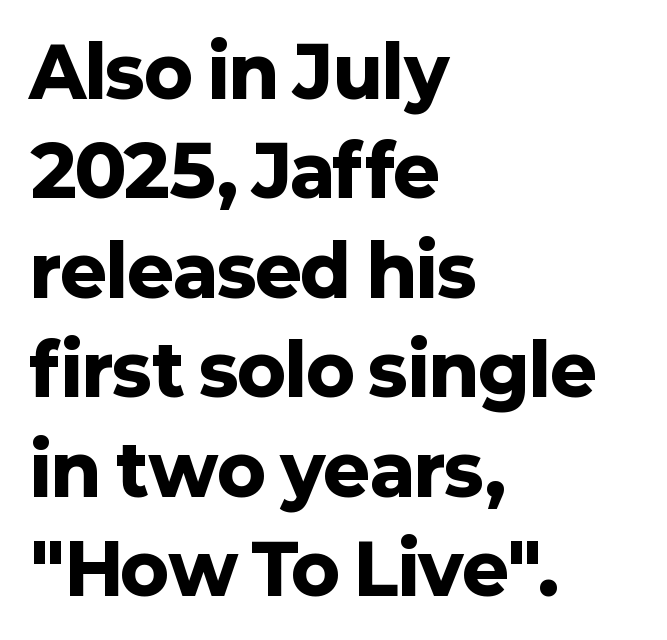
{"serif": "no", "italic": "no", "bold": "yes", "weight": "heavy", "width": "normal", "stroke_contrast": "low", "x_height": "medium", "monospaced": "no", "underline": "no", "align": "left", "line_spacing": "normal", "line_spacing_ratio": 1.42, "letter_spacing": "normal", "letter_spacing_em": 0.0, "glyph_px": 70}
